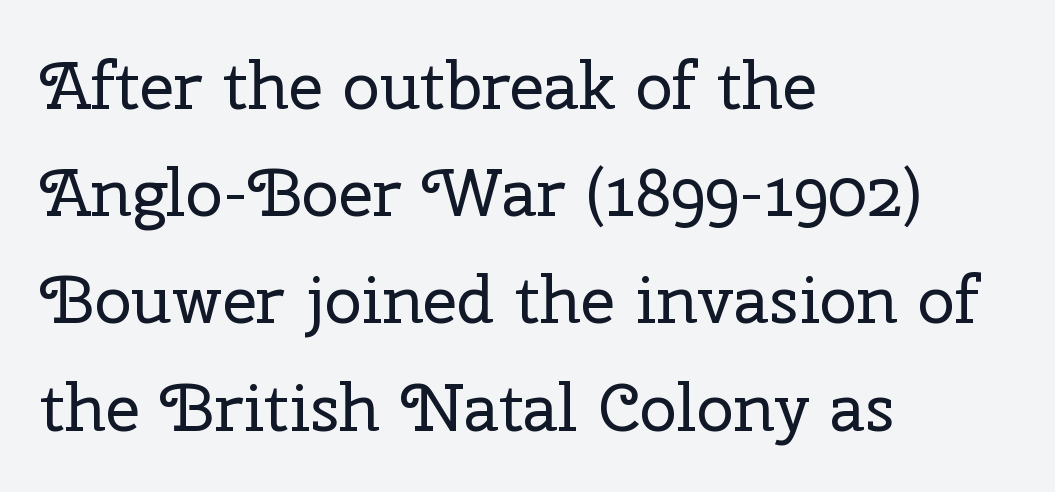
Q: Is the text bold? A: No.
Q: Is the text italic (slanted)? A: No, it is upright.
Q: Is the typeface a serif or a sans-serif typeface? A: Serif.
Q: Is the text underlined? A: No.
Q: How is the paragraph aligned? A: Left-aligned.
Q: Is the spacing between letters normal or unusually wide? A: Normal.
Q: Is the spacing between lines tight, normal or loose? A: Normal.
Q: Width (condensed, normal, or wide)? A: Normal.
Q: Stroke contrast? A: Low.
Q: x-height? A: Medium.
Q: Monospaced? A: No.
